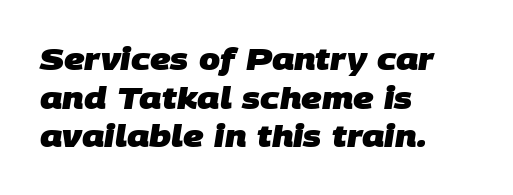
{"serif": "no", "bold": "yes", "weight": "heavy", "width": "normal", "stroke_contrast": "low", "x_height": "large", "monospaced": "no", "underline": "no", "align": "left", "line_spacing": "normal", "line_spacing_ratio": 1.29, "letter_spacing": "normal", "letter_spacing_em": 0.0, "glyph_px": 30}
